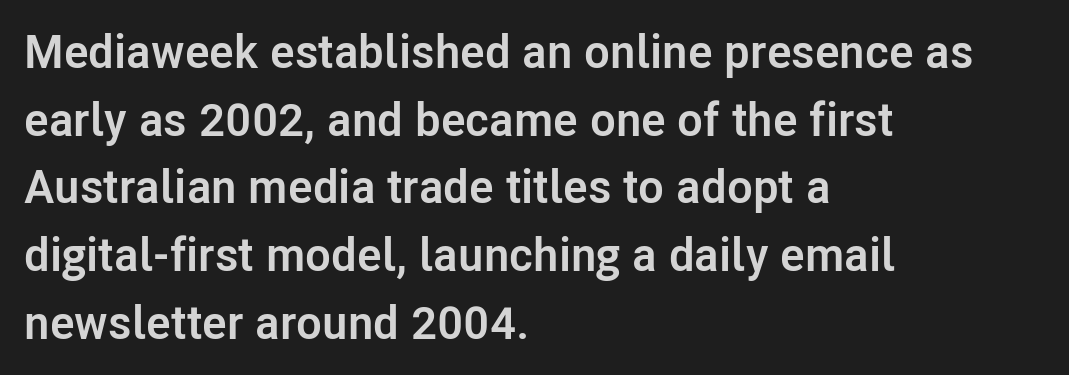
The image shows 47 px semibold sans-serif type, upright; set left-aligned, normal line spacing (1.44x), normal letter spacing, not underlined; low stroke contrast and a medium x-height.
